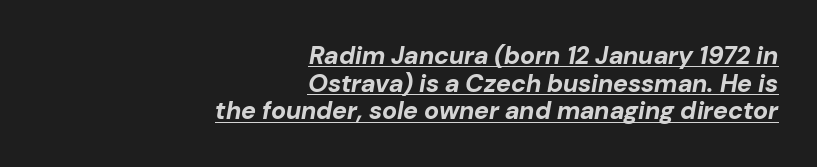
The font's italic variant was chosen for this text. Typeset ragged left — the right edge is the straight one. Tracking here is standard; glyphs follow each other at the usual distance. The words here are underlined. These lines carry a lot of weight — the face is fully bold. The vertical gap from one line to the next is small.
